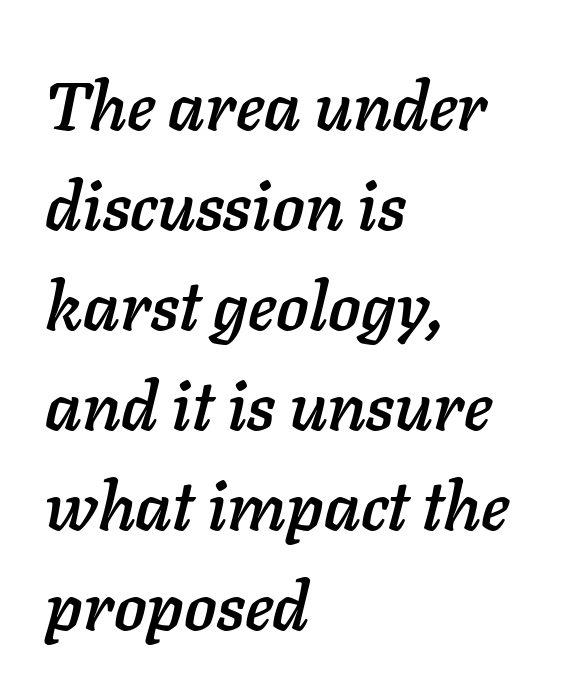
This sample is left-justified, so line endings fall wherever the words run out. Does the leading feel generous? No, just average. The passage shown is not underscored anywhere. Varying glyph widths throughout — classic text-font behaviour. Each word holds together tightly as a unit, with standard inter-letter gaps.
